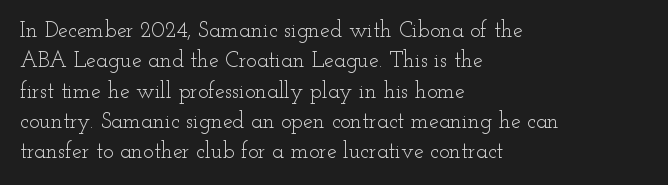
Q: Is the text bold? A: No.
Q: Is the text italic (slanted)? A: No, it is upright.
Q: Is the text underlined? A: No.
Q: How is the paragraph aligned? A: Left-aligned.
Q: Is the spacing between letters normal or unusually wide? A: Normal.
Q: Is the spacing between lines tight, normal or loose? A: Normal.
